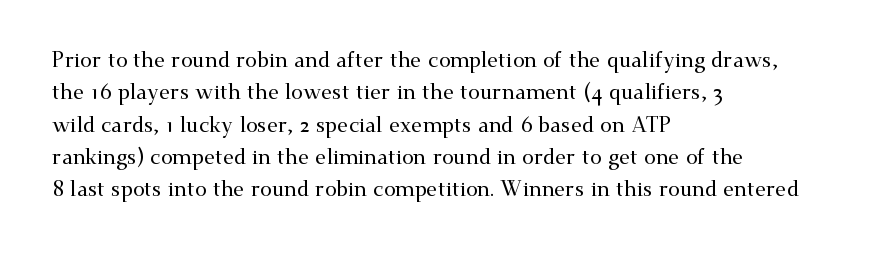
{"italic": "no", "underline": "no", "align": "left", "line_spacing": "normal", "line_spacing_ratio": 1.54, "letter_spacing": "normal", "letter_spacing_em": 0.0, "glyph_px": 21}
